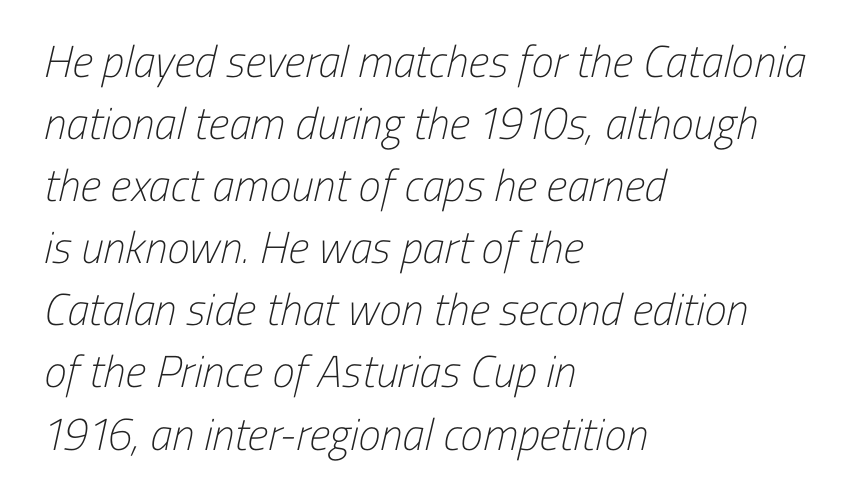
Q: Is the text bold? A: No.
Q: Is the typeface a serif or a sans-serif typeface? A: Sans-serif.
Q: Is the text underlined? A: No.
Q: How is the paragraph aligned? A: Left-aligned.
Q: Is the spacing between letters normal or unusually wide? A: Normal.
Q: Is the spacing between lines tight, normal or loose? A: Normal.
Q: Width (condensed, normal, or wide)? A: Condensed.
Q: Stroke contrast? A: Low.
Q: x-height? A: Medium.
Q: Monospaced? A: No.
